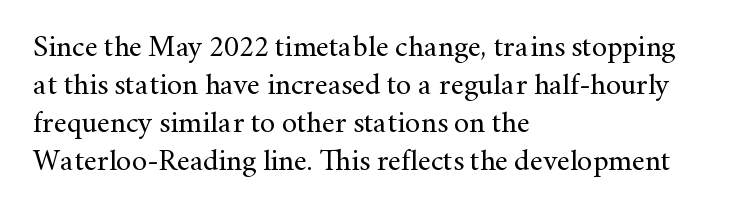
The image shows 30 px regular-weight serif type, upright; set left-aligned, normal line spacing (1.27x), normal letter spacing, not underlined; medium stroke contrast and a small x-height.
